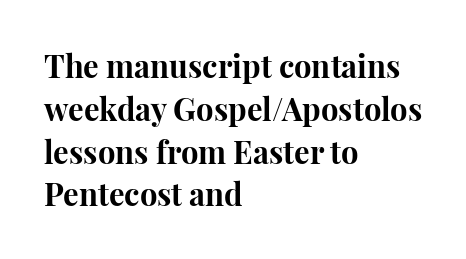
Q: Is the text bold? A: Yes.
Q: Is the text italic (slanted)? A: No, it is upright.
Q: Is the typeface a serif or a sans-serif typeface? A: Serif.
Q: Is the text underlined? A: No.
Q: How is the paragraph aligned? A: Left-aligned.
Q: Is the spacing between letters normal or unusually wide? A: Normal.
Q: Is the spacing between lines tight, normal or loose? A: Normal.
Q: Width (condensed, normal, or wide)? A: Normal.
Q: Stroke contrast? A: High.
Q: x-height? A: Medium.
Q: Monospaced? A: No.
